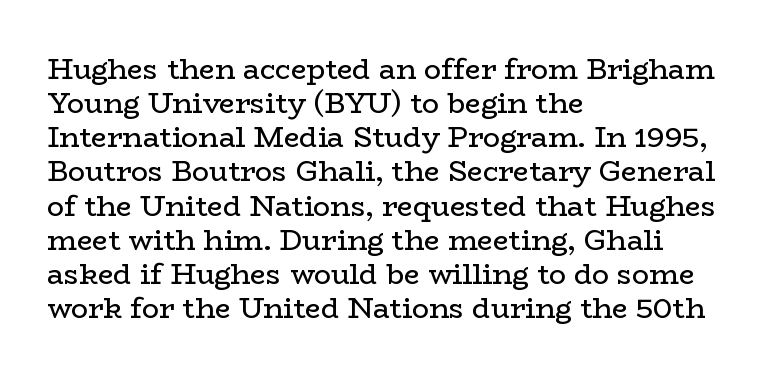
The specimen omits any rule beneath the text block's lines. Is there any slant? The stems are plumb. The rendering keeps characters at their native spacing. The font family rendered here belongs to the serif group. Character widths vary here, with narrow letters taking less room than wide ones.
